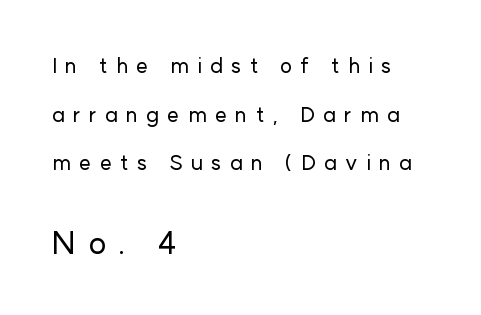
The image shows 31 px sans-serif type, upright; set left-aligned, loose line spacing (2.32x), unusually wide letter spacing (+0.39 em), not underlined; the second (bottom) block is 1.48x larger; low stroke contrast and a medium x-height.
